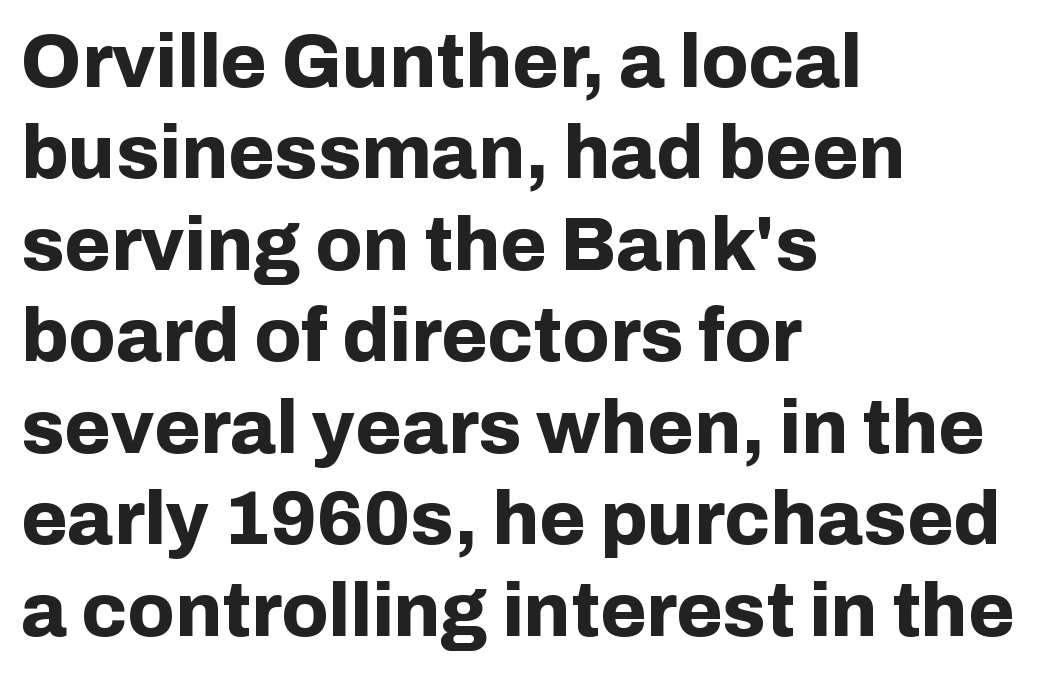
{"serif": "no", "italic": "no", "bold": "yes", "weight": "bold", "width": "normal", "stroke_contrast": "low", "x_height": "medium", "monospaced": "no", "underline": "no", "align": "left", "line_spacing_ratio": 1.22, "letter_spacing": "normal", "letter_spacing_em": 0.0, "glyph_px": 75}
